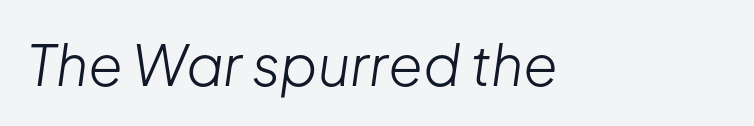
{"italic": "yes", "lean": "right", "slant_degrees": 8, "bold": "no", "weight": "light", "width": "normal", "stroke_contrast": "low", "x_height": "medium", "monospaced": "no", "underline": "no", "letter_spacing": "normal", "letter_spacing_em": 0.0, "glyph_px": 56}
